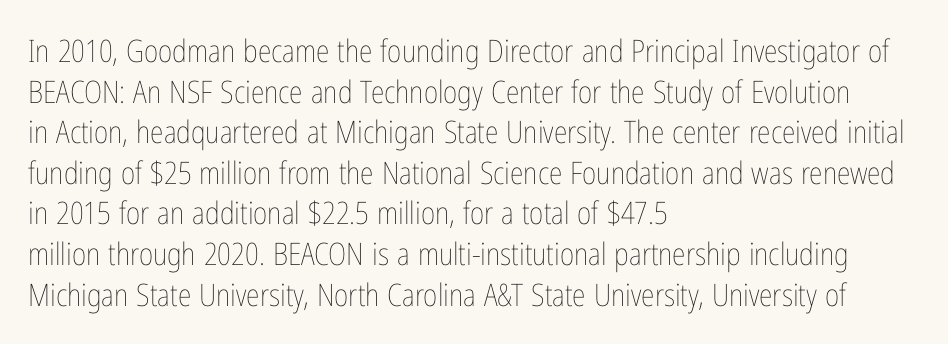
Proportional: the letters do not fall into vertical columns. The passage shown is not bold in any degree. Does extra space separate the letters? No, they use regular spacing. Short and long lines alike share a common starting point at left. Each row of text sits above clean, open space. The letters stand straight up with perfectly vertical stems.
